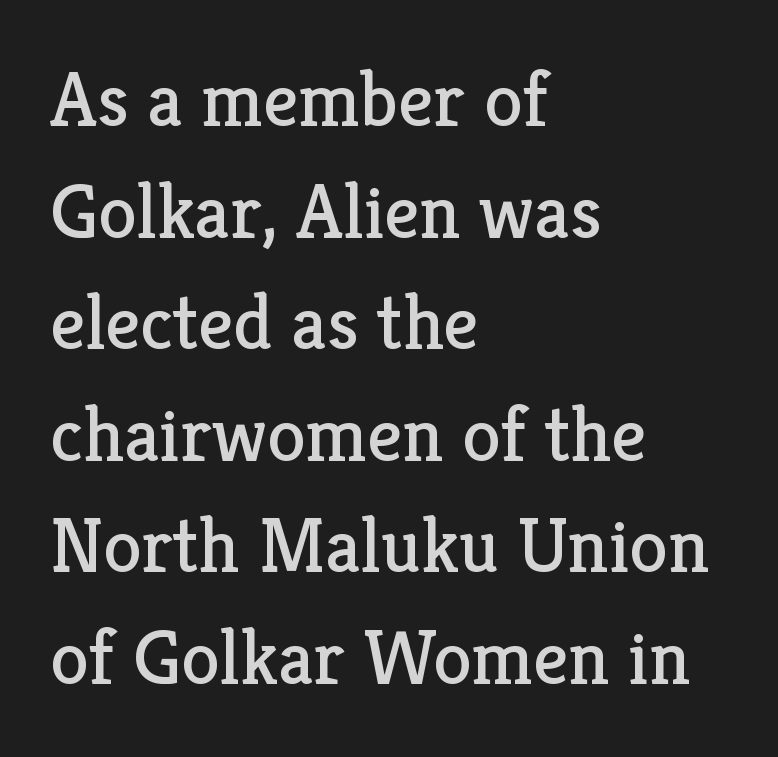
Q: Is the text bold? A: No.
Q: Is the text italic (slanted)? A: No, it is upright.
Q: Is the typeface a serif or a sans-serif typeface? A: Serif.
Q: Is the text underlined? A: No.
Q: How is the paragraph aligned? A: Left-aligned.
Q: Is the spacing between letters normal or unusually wide? A: Normal.
Q: Is the spacing between lines tight, normal or loose? A: Normal.
Q: Width (condensed, normal, or wide)? A: Normal.
Q: Stroke contrast? A: Low.
Q: x-height? A: Medium.
Q: Monospaced? A: No.
